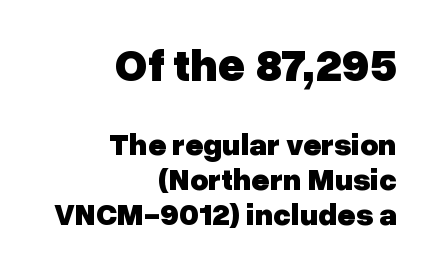
This sample uses plain, unmodified letter spacing. Right-aligned paragraph, ragged on the left. Strokes here are thick enough to call this a true bold. Note the varied advance widths — an 'i' is clearly narrower than an 'm'.
